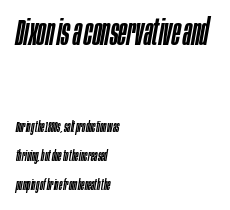
The image shows 36 px condensed type, italic (leaning right); set left-aligned, loose line spacing (2.08x), normal letter spacing, not underlined; the first (top) block is 2.57x larger; low stroke contrast and a large x-height.
